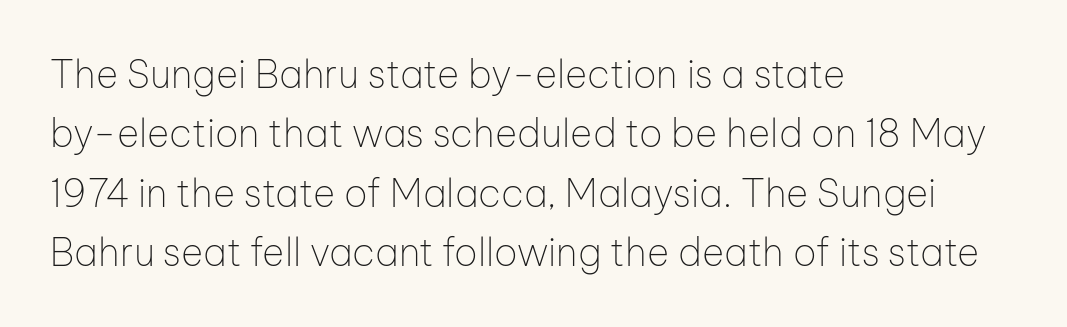
{"serif": "no", "italic": "no", "bold": "no", "weight": "thin", "width": "normal", "stroke_contrast": "low", "x_height": "medium", "monospaced": "no", "underline": "no", "align": "left", "line_spacing": "normal", "line_spacing_ratio": 1.56, "letter_spacing": "normal", "letter_spacing_em": 0.0, "glyph_px": 38}
